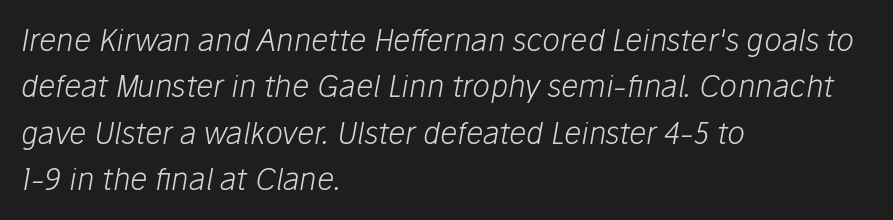
Whoever set this chose a conventional vertical rhythm. Italic? Definitely — the glyphs are oblique. Here the designer chose a conventional face with non-uniform glyph widths. A typesetter would call this zero additional tracking.
